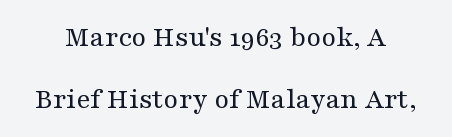
{"serif": "yes", "italic": "no", "bold": "no", "weight": "regular", "width": "wide", "stroke_contrast": "medium", "x_height": "medium", "monospaced": "no", "underline": "no", "line_spacing": "loose", "line_spacing_ratio": 2.06, "letter_spacing": "normal", "letter_spacing_em": 0.0, "glyph_px": 30}
